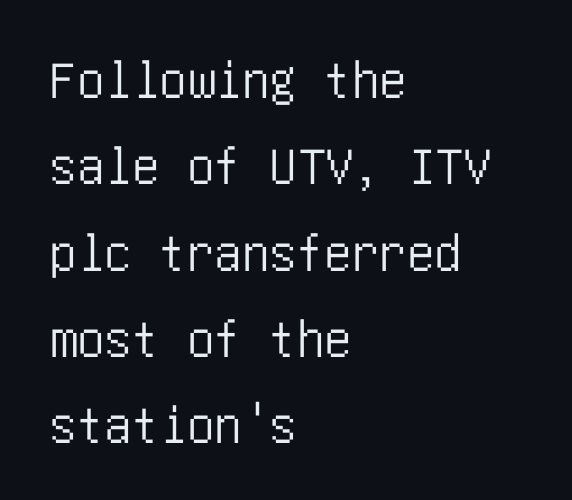
The image shows 55 px condensed sans-serif type, upright; set left-aligned, normal line spacing (1.57x), normal letter spacing, not underlined; low stroke contrast and a large x-height.
